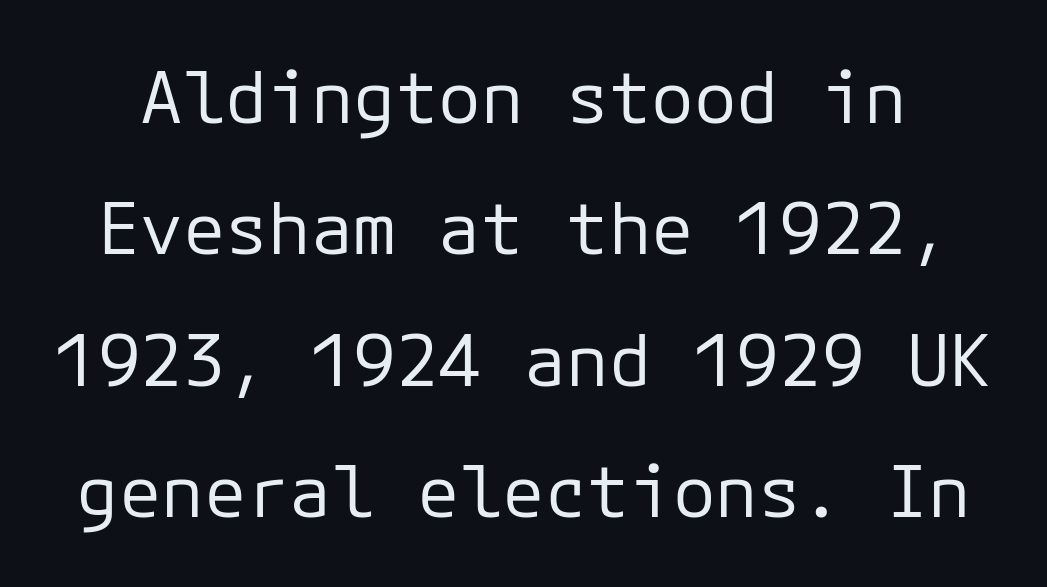
Does the type have serifs? No, each stem ends abruptly. Nope, not italic — everything's standing straight. The space beneath each line is pristine and unruled. Stroke mass is kept to a normal reading level or below. Each word holds together tightly as a unit, with standard inter-letter gaps.
